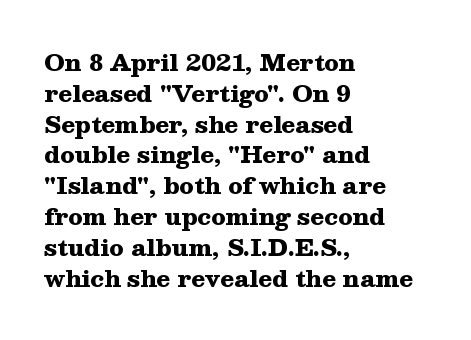
Q: Is the text bold? A: Yes.
Q: Is the text italic (slanted)? A: No, it is upright.
Q: Is the text underlined? A: No.
Q: How is the paragraph aligned? A: Left-aligned.
Q: Is the spacing between letters normal or unusually wide? A: Normal.
Q: Is the spacing between lines tight, normal or loose? A: Normal.
